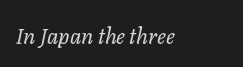
Q: Is the text bold? A: No.
Q: Is the text italic (slanted)? A: Yes, it leans right by about 11 degrees.
Q: Is the text underlined? A: No.
Q: Is the spacing between letters normal or unusually wide? A: Normal.
